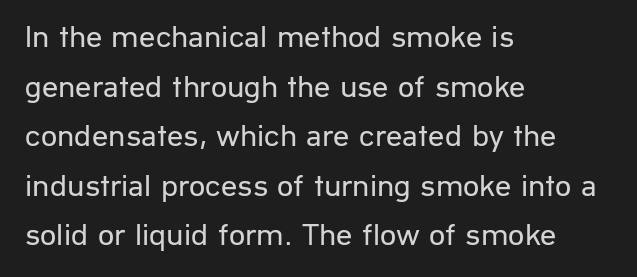
{"serif": "no", "italic": "no", "bold": "no", "weight": "regular", "width": "normal", "stroke_contrast": "low", "x_height": "medium", "monospaced": "no", "underline": "no", "align": "left", "line_spacing": "normal", "line_spacing_ratio": 1.55, "letter_spacing": "normal", "letter_spacing_em": 0.0, "glyph_px": 32}
